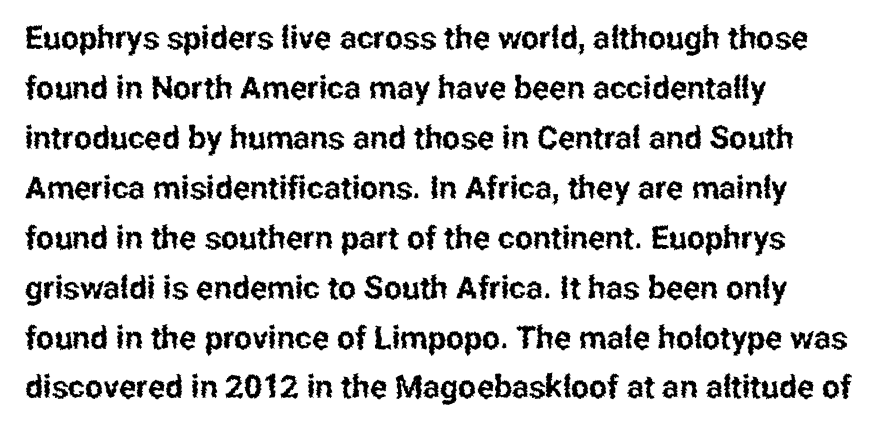
If you drew a ruler down the left edge, every line would touch it. Honestly, there is no underline to notice here at all. Each new line begins a customary step beneath the previous one. Looks like regular typesetting: each glyph gets only the width it needs. This rendering employs a face without finishing strokes, i.e., a sans-serif.
